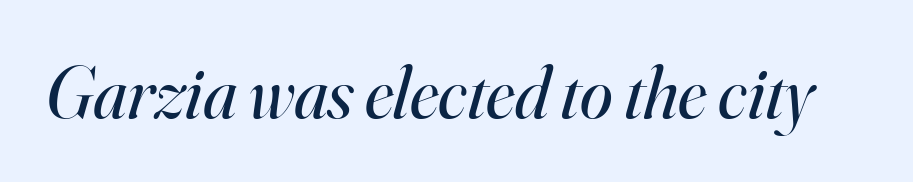
What stands out about the letter spacing? Nothing — it is the standard amount. Counters stay open thanks to moderate or lighter strokes. Descender tails drop into unmarked territory. This sample has the flowing, uneven cadence of proportional lettering. The letters are slanted; this is an italic face.
